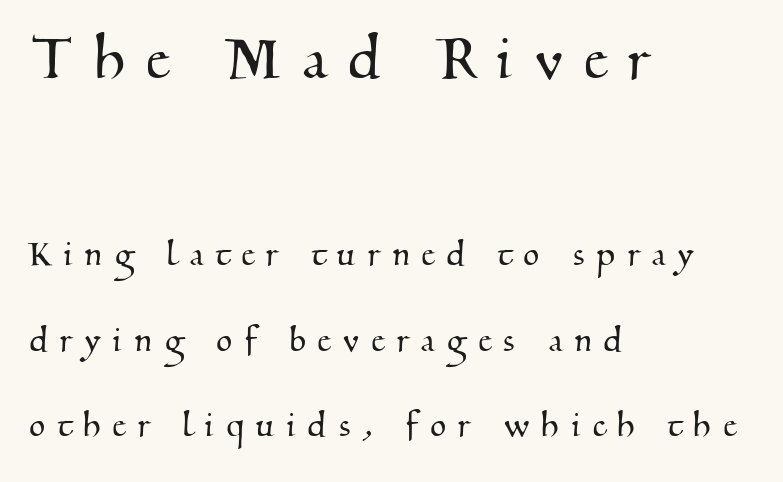
This layout puts the oversized block above and the modest block below. Here the designer chose a conventional face with non-uniform glyph widths. The text block is weighted toward the left margin, trailing off unevenly rightward. The text was rendered using a seriffed face with decorative stroke endings. The face used here is rendered with a markedly widened letterfit. The specimen omits any rule beneath the text block's lines.
